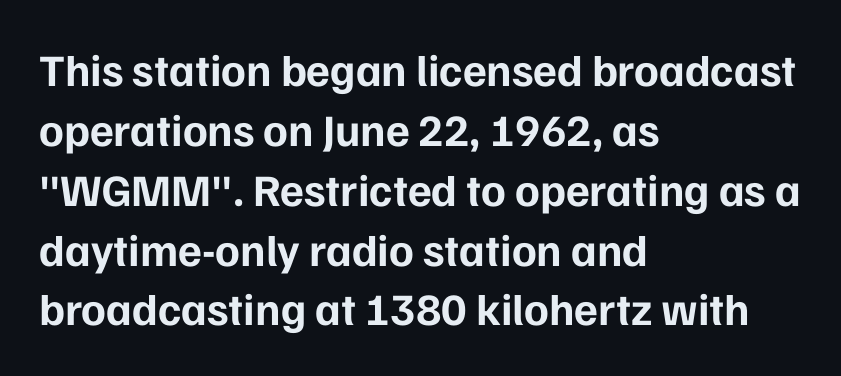
Q: Is the text bold? A: Yes.
Q: Is the text italic (slanted)? A: No, it is upright.
Q: Is the typeface a serif or a sans-serif typeface? A: Sans-serif.
Q: Is the text underlined? A: No.
Q: How is the paragraph aligned? A: Left-aligned.
Q: Is the spacing between letters normal or unusually wide? A: Normal.
Q: Is the spacing between lines tight, normal or loose? A: Normal.
Q: Width (condensed, normal, or wide)? A: Normal.
Q: Stroke contrast? A: Low.
Q: x-height? A: Medium.
Q: Monospaced? A: No.
